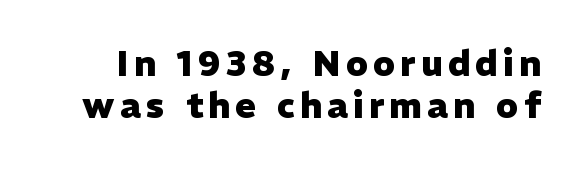
{"serif": "no", "italic": "no", "bold": "yes", "weight": "heavy", "width": "normal", "stroke_contrast": "low", "x_height": "medium", "monospaced": "no", "underline": "no", "line_spacing_ratio": 1.2, "glyph_px": 35}
